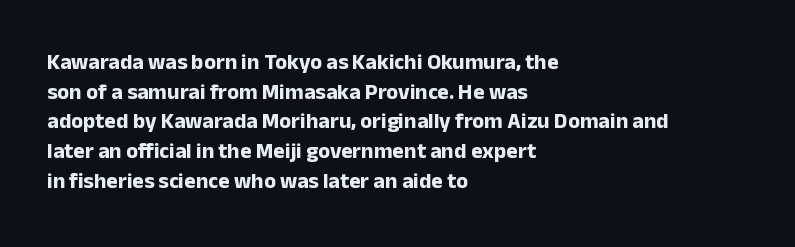
Caption: standard tracking, unaltered. Bold? Absolutely — the strokes are thick and heavy. Where is the straight margin? On the left. The line-height multiplier appears to be the usual default. Underlining? Definitely not there. Upright lettering throughout.
